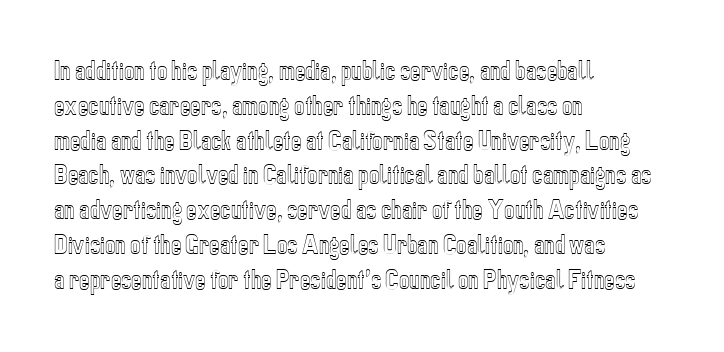
The letters stand straight up with perfectly vertical stems. The strip under each line holds only bare page. Each new line begins a customary step beneath the previous one. Inter-character spacing is left at the font's built-in metrics. The paragraph shown leans on its left margin.
